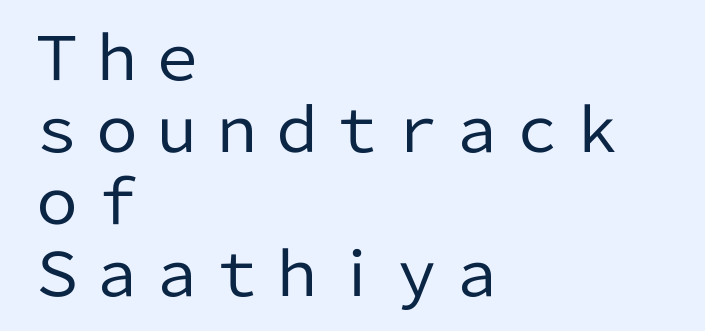
The image shows 60 px regular-weight sans-serif type, upright; set left-aligned, line spacing 1.2x, normal letter spacing, not underlined; low stroke contrast and a medium x-height.
